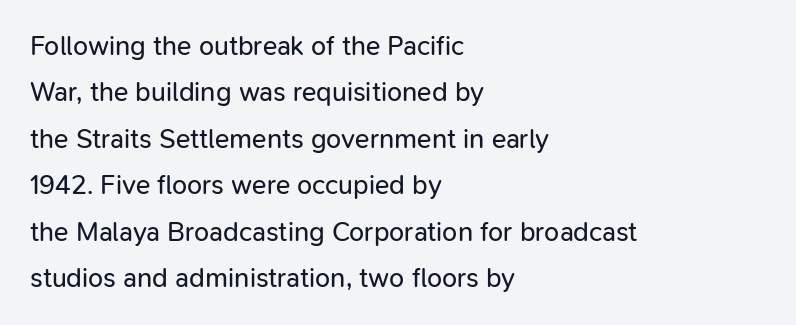
{"italic": "no", "bold": "no", "underline": "no", "align": "left", "line_spacing_ratio": 1.72, "letter_spacing": "normal", "letter_spacing_em": 0.0, "glyph_px": 27}
